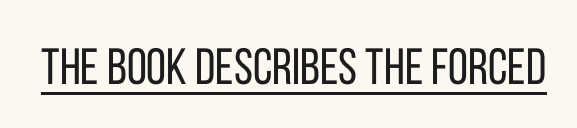
{"serif": "no", "italic": "no", "bold": "no", "weight": "regular", "width": "condensed", "stroke_contrast": "low", "x_height": "large", "monospaced": "no", "underline": "yes", "letter_spacing": "normal", "letter_spacing_em": 0.0, "glyph_px": 51}
